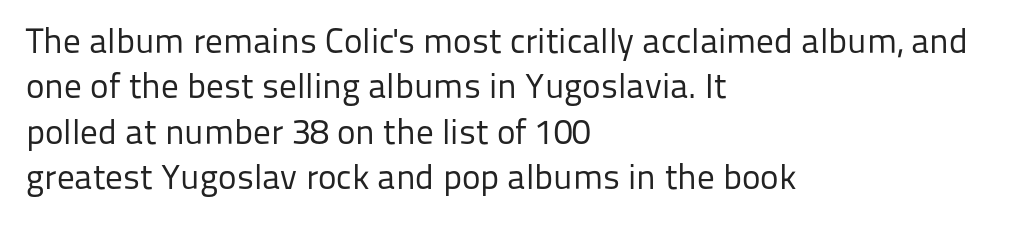
Vertical strokes here are truly vertical. A typesetter would label this face a sans. Character widths vary here, with narrow letters taking less room than wide ones. You could call the tracking neutral — neither tight nor loose. Weight: not bold — regular or lighter. Only glyphs here, with clear space below each row.
